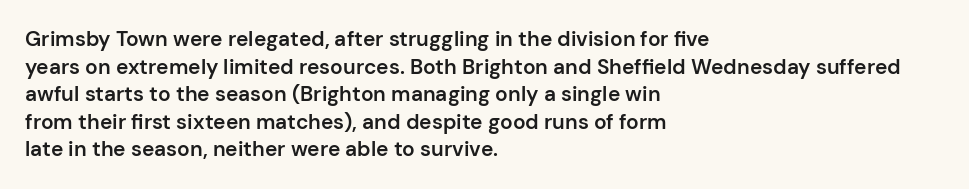
{"italic": "no", "bold": "semi", "underline": "no", "align": "left", "line_spacing": "normal", "line_spacing_ratio": 1.31, "letter_spacing": "normal", "letter_spacing_em": 0.0, "glyph_px": 21}
